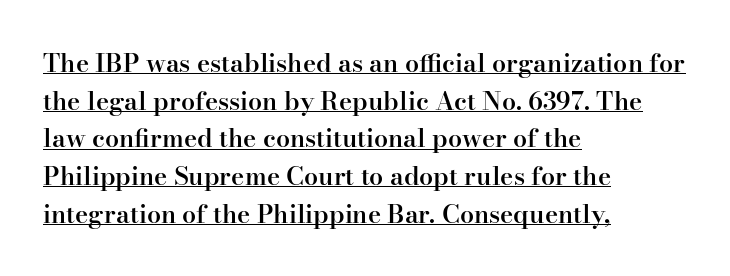
Q: Is the text bold? A: Semi-bold.
Q: Is the text italic (slanted)? A: No, it is upright.
Q: Is the text underlined? A: Yes.
Q: How is the paragraph aligned? A: Left-aligned.
Q: Is the spacing between letters normal or unusually wide? A: Normal.
Q: Is the spacing between lines tight, normal or loose? A: Normal.
